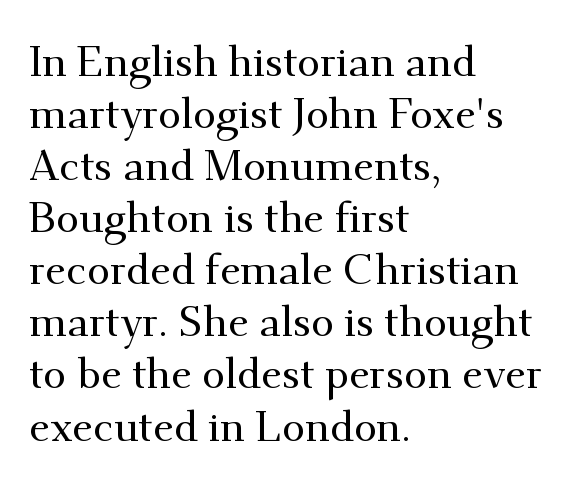
{"serif": "yes", "italic": "no", "width": "normal", "stroke_contrast": "medium", "x_height": "small", "monospaced": "no", "underline": "no", "align": "left", "line_spacing_ratio": 1.24, "letter_spacing": "normal", "letter_spacing_em": 0.0, "glyph_px": 42}
